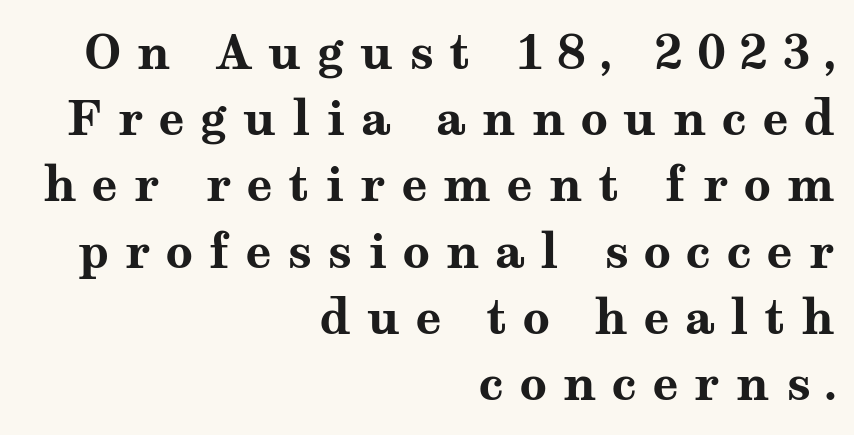
{"serif": "yes", "italic": "no", "bold": "yes", "weight": "bold", "width": "wide", "stroke_contrast": "medium", "x_height": "medium", "monospaced": "no", "underline": "no", "align": "right", "line_spacing": "normal", "line_spacing_ratio": 1.38, "letter_spacing": "wide", "letter_spacing_em": 0.32, "glyph_px": 48}
